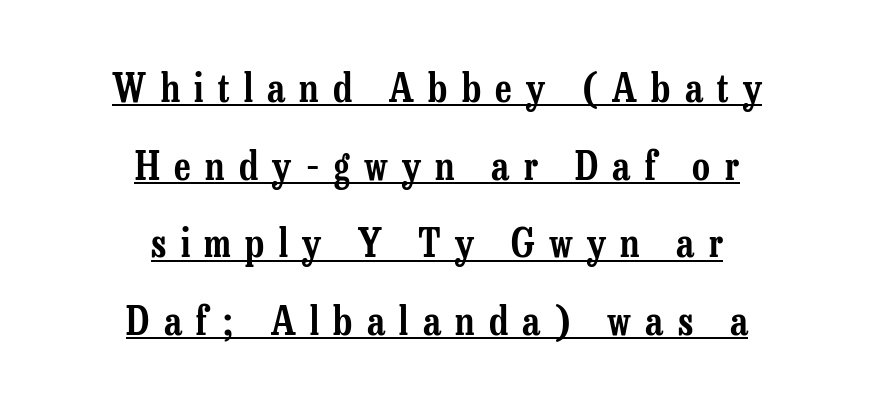
{"serif": "yes", "italic": "no", "width": "condensed", "stroke_contrast": "low", "x_height": "medium", "monospaced": "no", "underline": "yes", "align": "center", "line_spacing": "loose", "line_spacing_ratio": 1.99, "letter_spacing": "wide", "letter_spacing_em": 0.37, "glyph_px": 39}
